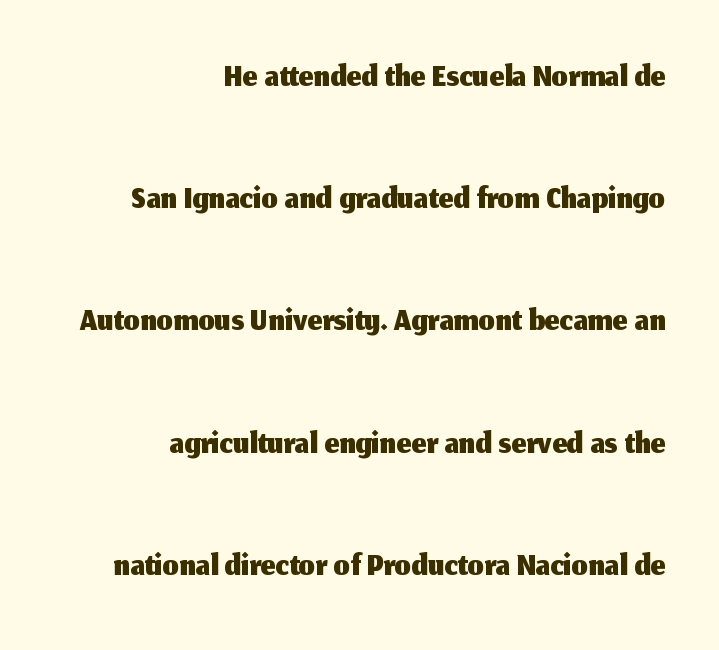
{"serif": "no", "italic": "no", "width": "normal", "stroke_contrast": "medium", "x_height": "medium", "monospaced": "no", "underline": "no", "align": "right", "line_spacing": "loose", "line_spacing_ratio": 2.35, "letter_spacing": "normal", "letter_spacing_em": 0.0, "glyph_px": 52}
